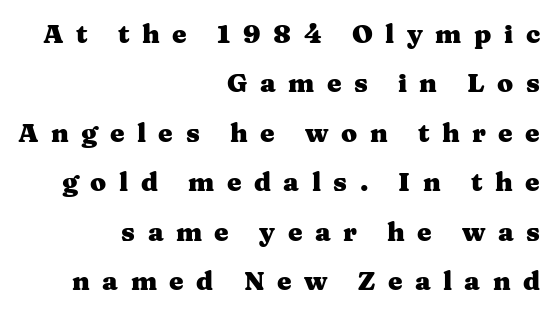
Q: Is the text bold? A: Yes.
Q: Is the text italic (slanted)? A: No, it is upright.
Q: Is the text underlined? A: No.
Q: How is the paragraph aligned? A: Right-aligned.
Q: Is the spacing between letters normal or unusually wide? A: Unusually wide.
Q: Is the spacing between lines tight, normal or loose? A: Loose.
